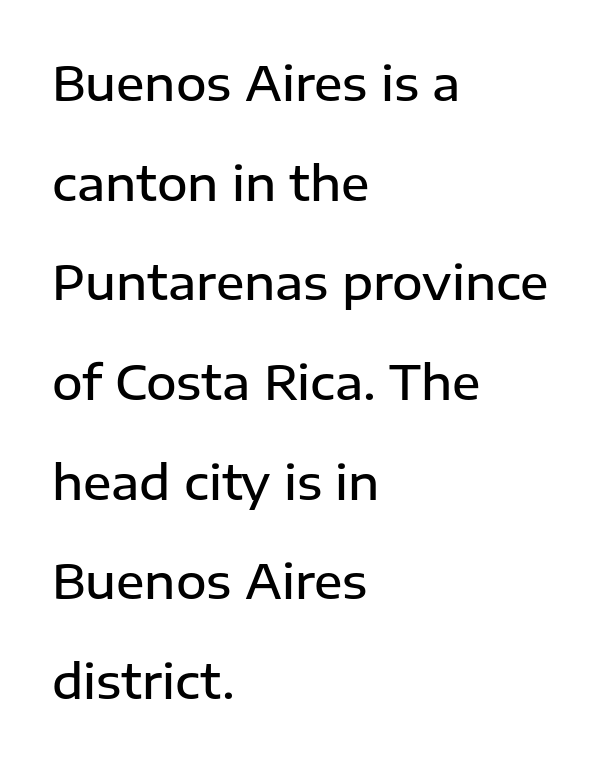
{"serif": "no", "italic": "no", "bold": "semi", "weight": "semibold", "width": "normal", "stroke_contrast": "low", "x_height": "medium", "monospaced": "no", "underline": "no", "align": "left", "line_spacing": "loose", "line_spacing_ratio": 2.12, "letter_spacing": "normal", "letter_spacing_em": 0.0, "glyph_px": 47}
